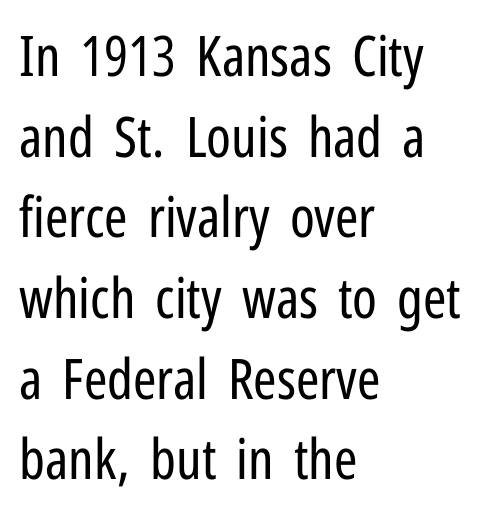
{"serif": "no", "italic": "no", "bold": "no", "weight": "regular", "width": "condensed", "stroke_contrast": "low", "x_height": "medium", "monospaced": "no", "underline": "no", "align": "left", "line_spacing": "normal", "line_spacing_ratio": 1.44, "letter_spacing": "normal", "letter_spacing_em": 0.0, "glyph_px": 56}
